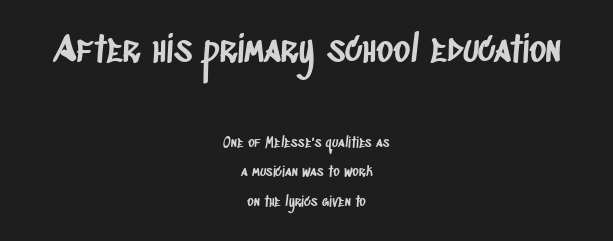
Notice how the passage keeps no hard edge, just a central spine. Examine the stroke ends and you'll find no serifs. Block one is the big one; block two sits smaller underneath. A typesetter would call this proportional, since set widths differ per character.
